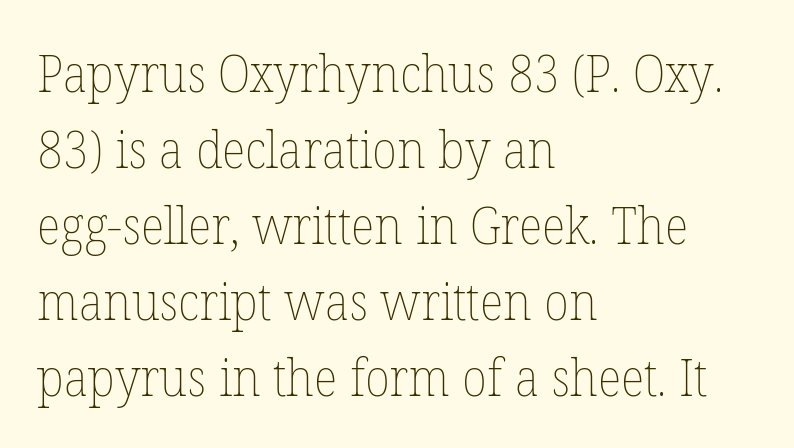
{"italic": "no", "bold": "no", "weight": "thin", "width": "normal", "stroke_contrast": "low", "x_height": "medium", "monospaced": "no", "underline": "no", "align": "left", "line_spacing": "normal", "line_spacing_ratio": 1.49, "letter_spacing": "normal", "letter_spacing_em": 0.0, "glyph_px": 51}
